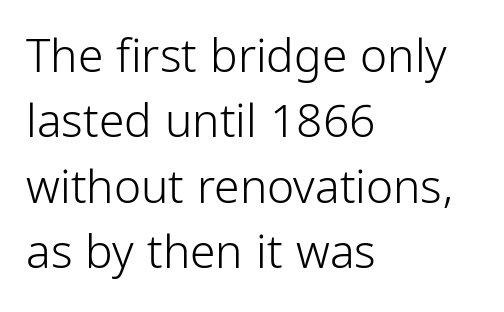
Q: Is the text bold? A: No.
Q: Is the text italic (slanted)? A: No, it is upright.
Q: Is the typeface a serif or a sans-serif typeface? A: Sans-serif.
Q: Is the text underlined? A: No.
Q: How is the paragraph aligned? A: Left-aligned.
Q: Is the spacing between letters normal or unusually wide? A: Normal.
Q: Is the spacing between lines tight, normal or loose? A: Normal.
Q: Width (condensed, normal, or wide)? A: Condensed.
Q: Stroke contrast? A: Low.
Q: x-height? A: Medium.
Q: Monospaced? A: No.
